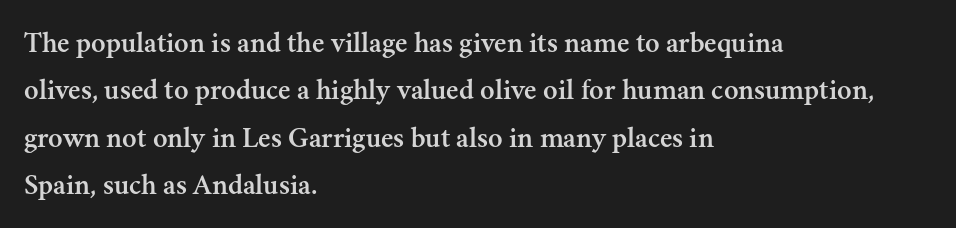
The image shows 30 px serif type, upright; set left-aligned, normal line spacing (1.58x), normal letter spacing, not underlined; medium stroke contrast and a small x-height.
